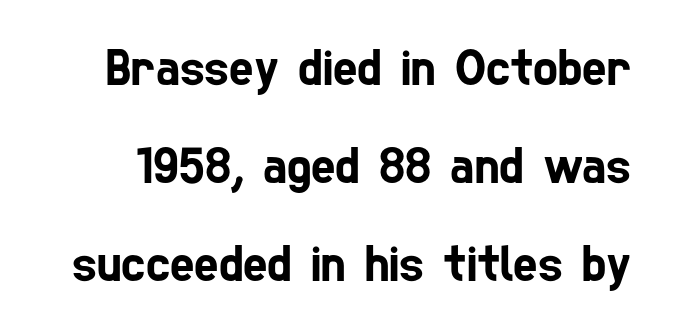
The image shows 52 px condensed sans-serif type; set line spacing 1.88x, normal letter spacing, not underlined; low stroke contrast and a medium x-height.
